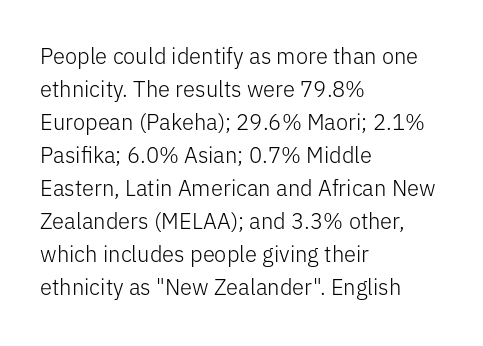
In terms of leading, this rendering sits right in the middle. Quick note: not italic, upright. Stems here are at most as thick as an everyday book face. Letter spacing: default.
